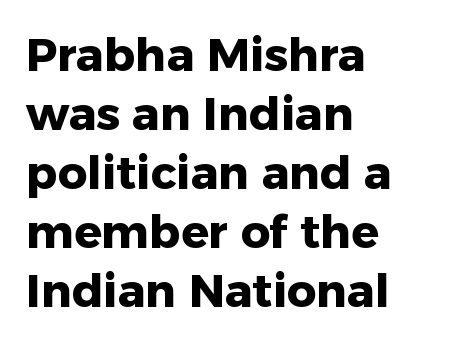
Q: Is the text bold? A: Yes.
Q: Is the text italic (slanted)? A: No, it is upright.
Q: Is the typeface a serif or a sans-serif typeface? A: Sans-serif.
Q: Is the text underlined? A: No.
Q: How is the paragraph aligned? A: Left-aligned.
Q: Is the spacing between letters normal or unusually wide? A: Normal.
Q: Is the spacing between lines tight, normal or loose? A: Normal.
Q: Width (condensed, normal, or wide)? A: Normal.
Q: Stroke contrast? A: Low.
Q: x-height? A: Medium.
Q: Monospaced? A: No.
